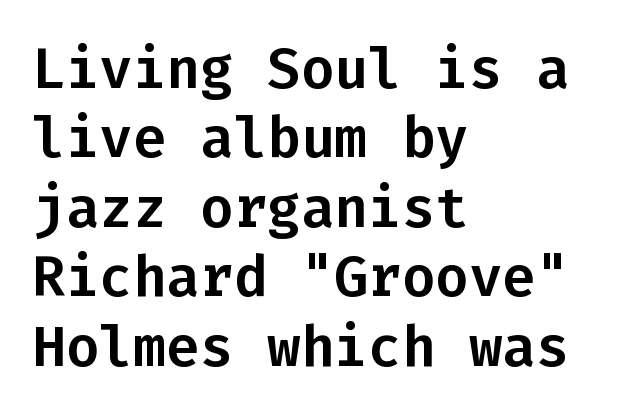
The image shows 56 px sans-serif type, upright, monospaced; set left-aligned, line spacing 1.24x, normal letter spacing, not underlined; low stroke contrast and a medium x-height.
